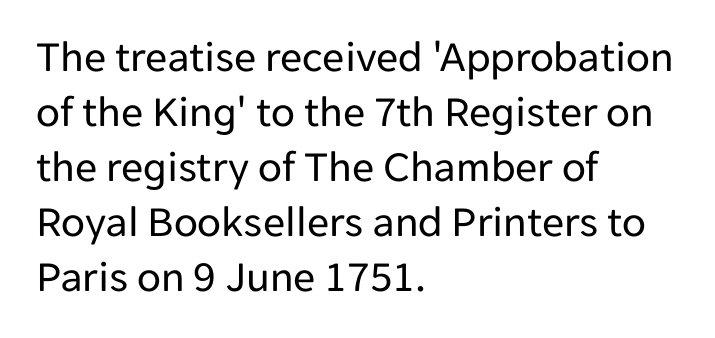
The image shows 44 px regular-weight sans-serif type, upright; set left-aligned, normal line spacing (1.25x), normal letter spacing, not underlined; low stroke contrast and a medium x-height.
